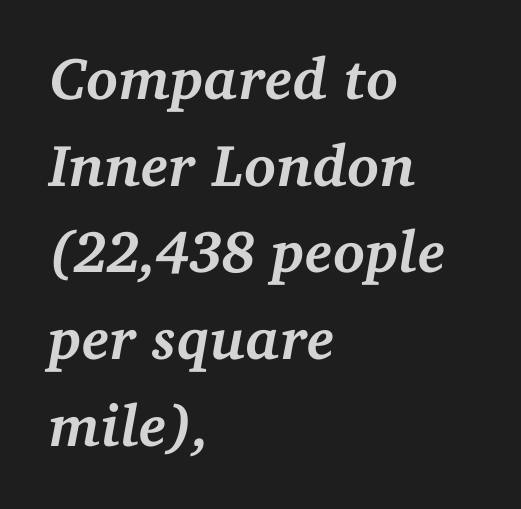
Q: Is the text bold? A: Yes.
Q: Is the text italic (slanted)? A: Yes, it leans right by about 11 degrees.
Q: Is the typeface a serif or a sans-serif typeface? A: Serif.
Q: Is the text underlined? A: No.
Q: How is the paragraph aligned? A: Left-aligned.
Q: Is the spacing between letters normal or unusually wide? A: Normal.
Q: Is the spacing between lines tight, normal or loose? A: Normal.
Q: Width (condensed, normal, or wide)? A: Normal.
Q: Stroke contrast? A: Medium.
Q: x-height? A: Medium.
Q: Monospaced? A: No.
